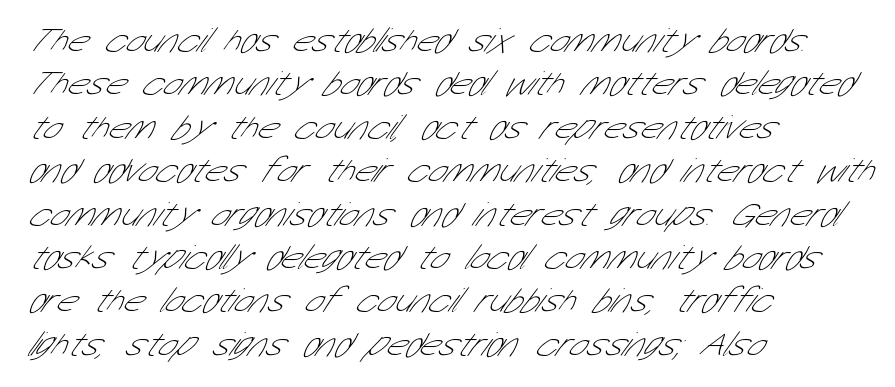
Words appear dense and cohesive because spacing is normal. Stems and bowls with no extra thickness — not bold. Is this a fixed-width face? No — the glyphs have proportional, varying widths. Beneath every word, the page is bare.
